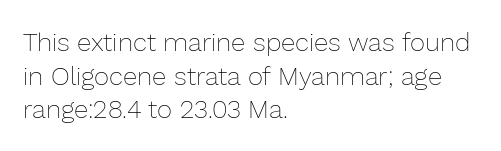
The image shows 26 px text type, upright; set left-aligned, normal line spacing (1.29x), normal letter spacing, not underlined.
